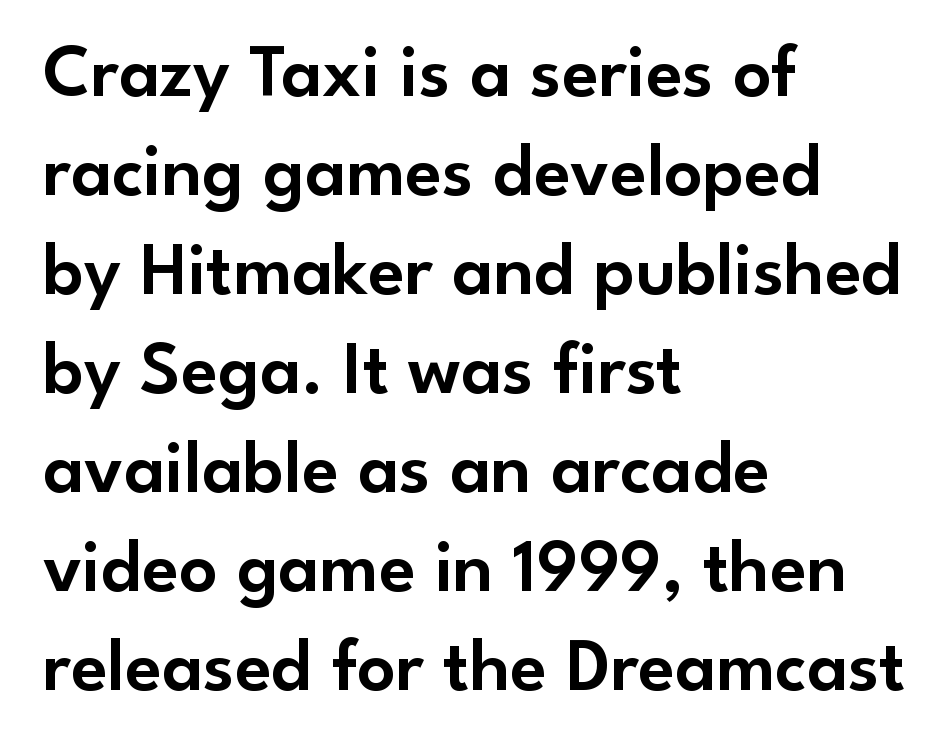
Q: Is the text italic (slanted)? A: No, it is upright.
Q: Is the typeface a serif or a sans-serif typeface? A: Sans-serif.
Q: Is the text underlined? A: No.
Q: How is the paragraph aligned? A: Left-aligned.
Q: Is the spacing between letters normal or unusually wide? A: Normal.
Q: Is the spacing between lines tight, normal or loose? A: Normal.
Q: Width (condensed, normal, or wide)? A: Normal.
Q: Stroke contrast? A: Low.
Q: x-height? A: Small.
Q: Monospaced? A: No.
